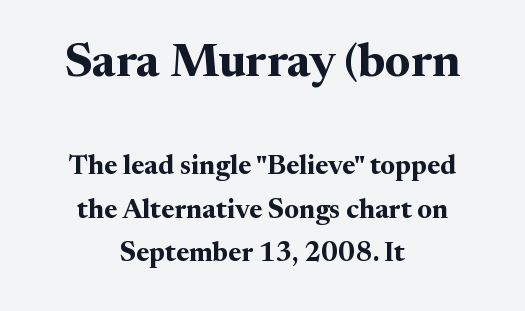
Q: Is the text bold? A: Yes.
Q: Is the text italic (slanted)? A: No, it is upright.
Q: Is the typeface a serif or a sans-serif typeface? A: Serif.
Q: Is the text underlined? A: No.
Q: How is the paragraph aligned? A: Centered.
Q: Is the spacing between letters normal or unusually wide? A: Normal.
Q: Is the spacing between lines tight, normal or loose? A: Normal.
Q: Which block of text is set in a larger size, the first (top) or the second (bottom)? A: The first (top) one.
Q: Width (condensed, normal, or wide)? A: Normal.
Q: Stroke contrast? A: Medium.
Q: x-height? A: Medium.
Q: Monospaced? A: No.
